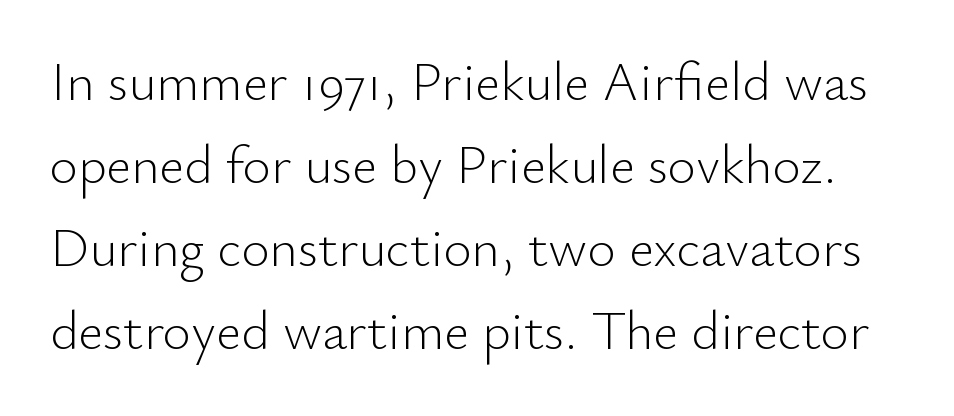
The image shows 54 px light sans-serif type, upright; set normal line spacing (1.54x), normal letter spacing, not underlined; low stroke contrast and a small x-height.
